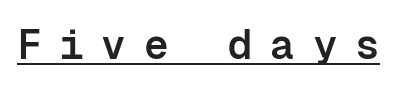
{"serif": "no", "italic": "no", "bold": "semi", "weight": "semibold", "width": "normal", "stroke_contrast": "low", "x_height": "medium", "monospaced": "yes", "underline": "yes", "letter_spacing": "wide", "letter_spacing_em": 0.43, "glyph_px": 41}
